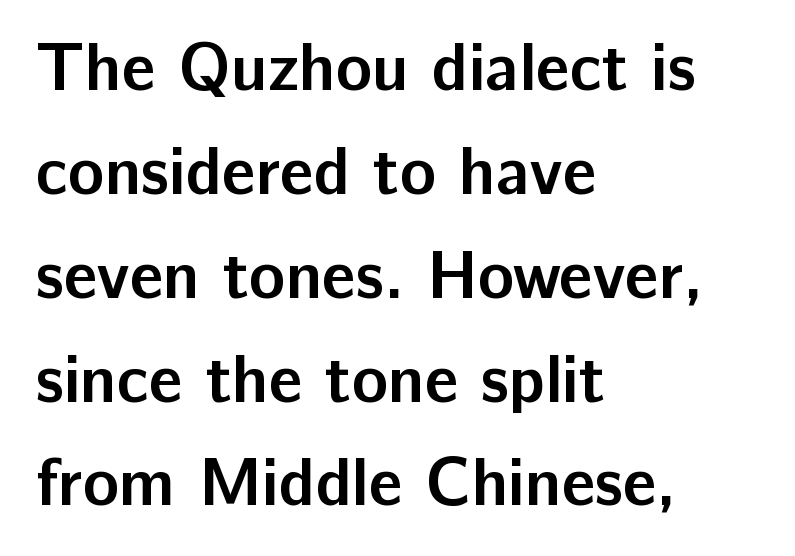
Visually the block forms a straight wall on the left and a jagged coastline on the right. Weight: bold. Honestly, the letter spacing is just normal — you wouldn't notice it. Varying glyph widths throughout — classic text-font behaviour. Look at the bottom of the vertical strokes: they stop flat, with no serifs. Anything drawn beneath the words? Only blank space.
